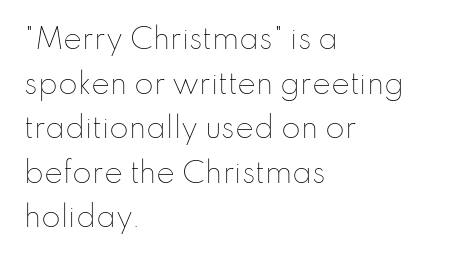
Is there much room between lines? A standard amount, neither cramped nor airy. Letters rest on an invisible, unmarked baseline. The rendering uses natural spacing where letterforms have individual widths. The strokes carry an ordinary text weight at most.
